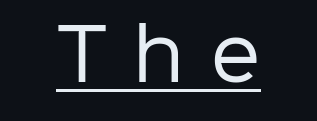
The image shows 70 px regular-weight sans-serif type, upright; set unusually wide letter spacing (+0.38 em), underlined; low stroke contrast and a medium x-height.
